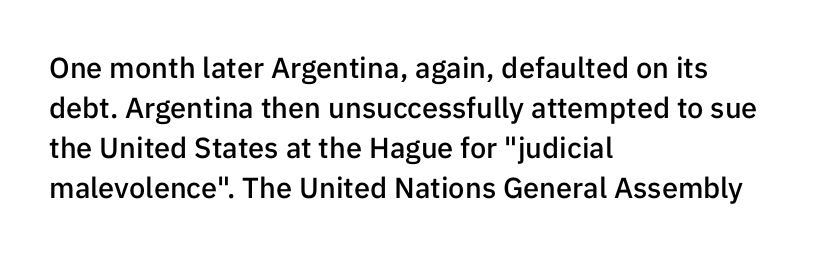
{"serif": "no", "italic": "no", "bold": "semi", "weight": "semibold", "width": "normal", "stroke_contrast": "low", "x_height": "medium", "monospaced": "no", "underline": "no", "align": "left", "line_spacing": "normal", "line_spacing_ratio": 1.38, "letter_spacing": "normal", "letter_spacing_em": 0.0, "glyph_px": 29}
